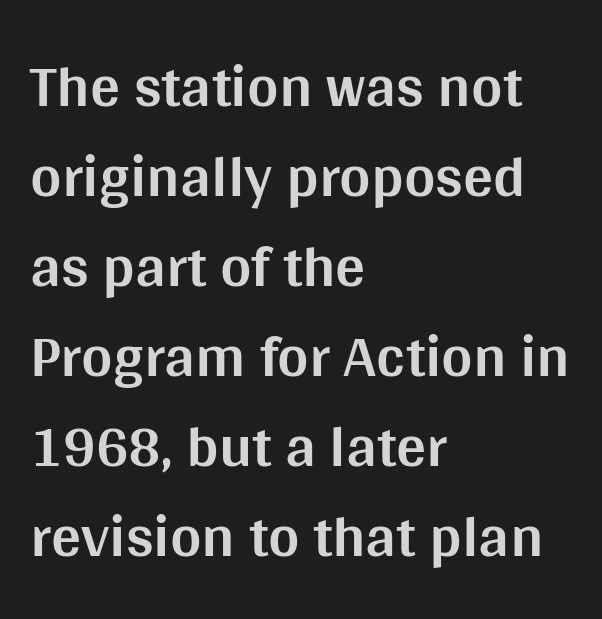
The image shows 60 px bold sans-serif type, upright; set left-aligned, normal line spacing (1.5x), normal letter spacing, not underlined; medium stroke contrast and a large x-height.
